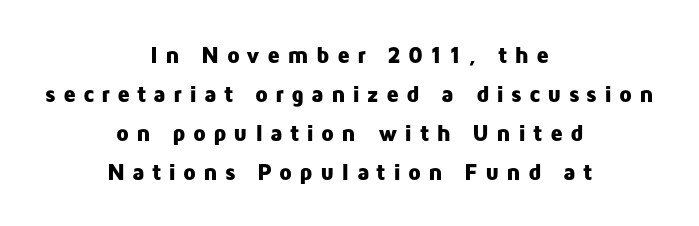
The image shows 23 px bold type, upright; set centered, normal line spacing (1.7x), unusually wide letter spacing (+0.3 em), not underlined.
